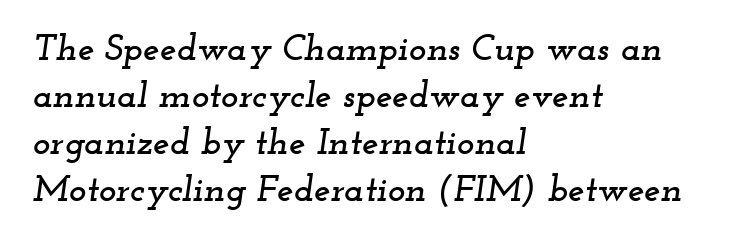
Q: Is the text italic (slanted)? A: Yes, it leans right by about 12 degrees.
Q: Is the typeface a serif or a sans-serif typeface? A: Serif.
Q: Is the text underlined? A: No.
Q: How is the paragraph aligned? A: Left-aligned.
Q: Is the spacing between letters normal or unusually wide? A: Normal.
Q: Is the spacing between lines tight, normal or loose? A: Normal.
Q: Width (condensed, normal, or wide)? A: Wide.
Q: Stroke contrast? A: Low.
Q: x-height? A: Small.
Q: Monospaced? A: No.
